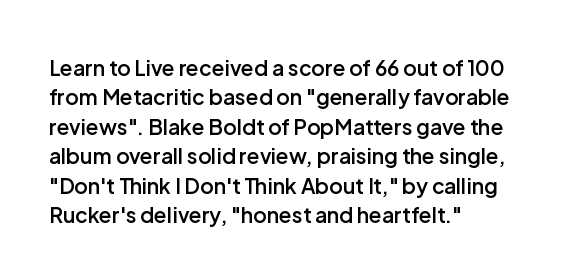
The space between consecutive lines is moderate. Its strokes are somewhat broadened, the hallmark of semibold type. Tracking value appears to be zero — textbook default spacing. These lines are set flush left with a ragged right edge. Underlining? Definitely not there. If you drew a line through each stem, it would be perfectly vertical.
